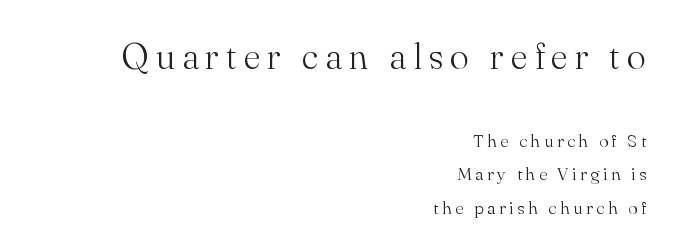
{"serif": "yes", "italic": "no", "bold": "no", "weight": "light", "width": "normal", "stroke_contrast": "medium", "x_height": "small", "monospaced": "no", "underline": "no", "align": "right", "line_spacing_ratio": 1.86, "larger_block": "first", "size_ratio": 2.0, "glyph_px": 36}
